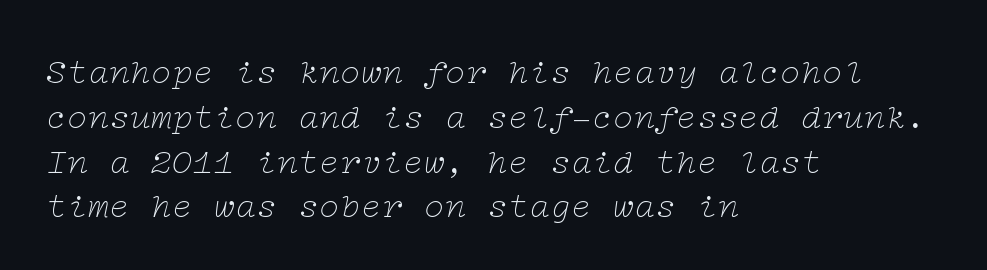
{"serif": "yes", "italic": "yes", "lean": "right", "slant_degrees": 12, "bold": "no", "weight": "thin", "width": "wide", "stroke_contrast": "low", "x_height": "medium", "underline": "no", "align": "left", "line_spacing": "normal", "line_spacing_ratio": 1.28, "letter_spacing": "normal", "letter_spacing_em": 0.0, "glyph_px": 35}
